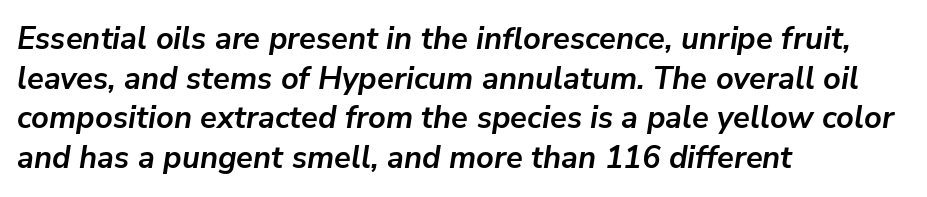
Only glyphs here, with clear space below each row. As a designer I'd log this as weight 700, bold. Horizontal bands of white between lines are of average thickness. These lines are set flush left with a ragged right edge.
